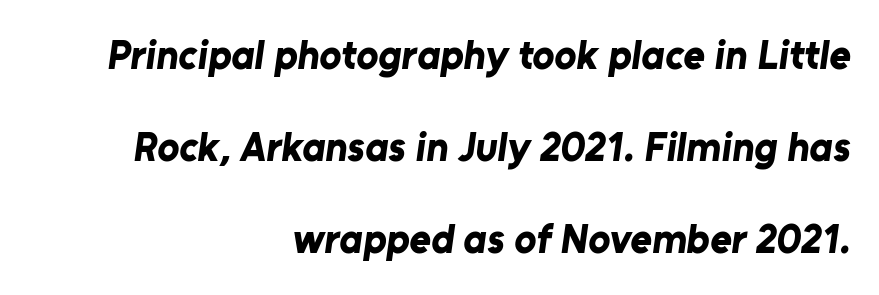
This sample uses a sans-serif face. Bare-footed words on every line. Bold? Absolutely — the strokes are thick and heavy. Character widths vary here, with narrow letters taking less room than wide ones.
